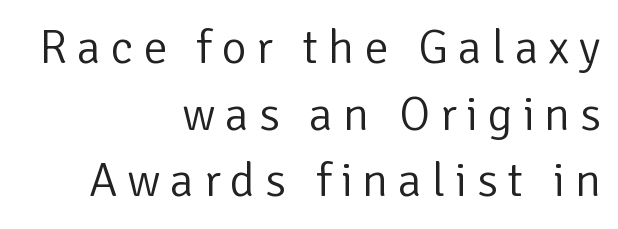
{"serif": "no", "italic": "no", "bold": "no", "weight": "light", "width": "normal", "stroke_contrast": "low", "x_height": "medium", "monospaced": "no", "underline": "no", "align": "right", "line_spacing": "normal", "line_spacing_ratio": 1.39, "letter_spacing": "wide", "letter_spacing_em": 0.2, "glyph_px": 48}
